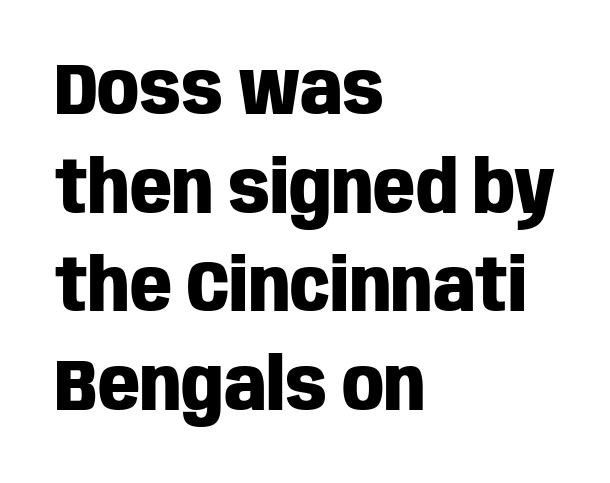
Q: Is the text bold? A: Yes.
Q: Is the text italic (slanted)? A: No, it is upright.
Q: Is the typeface a serif or a sans-serif typeface? A: Sans-serif.
Q: Is the text underlined? A: No.
Q: How is the paragraph aligned? A: Left-aligned.
Q: Is the spacing between letters normal or unusually wide? A: Normal.
Q: Is the spacing between lines tight, normal or loose? A: Normal.
Q: Width (condensed, normal, or wide)? A: Condensed.
Q: Stroke contrast? A: Low.
Q: x-height? A: Large.
Q: Monospaced? A: No.
